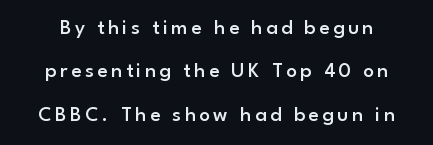
Bold? Not quite — semibold, heavier than regular but stopping short. Clear beneath every line of the passage. This is roman type, the default non-slanted kind. Baseline-to-baseline distance is far greater than the letter height.
